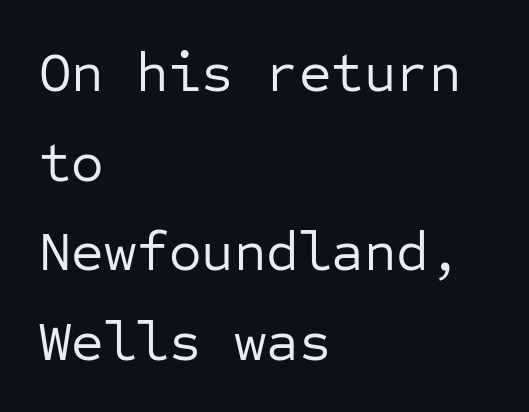
The image shows 56 px regular-weight sans-serif type, upright, monospaced; set left-aligned, normal line spacing (1.6x), normal letter spacing, not underlined; low stroke contrast and a medium x-height.
